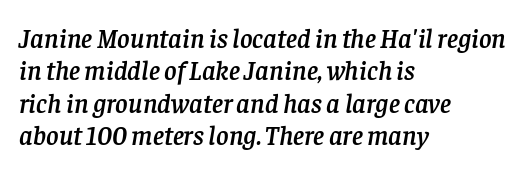
The specimen reads as italic at a glance. The ragged edge is on the right, which tells us the setting is flush left. Any mark beneath the type? The region is blank. Default kerning and tracking; the words read as compact shapes.
